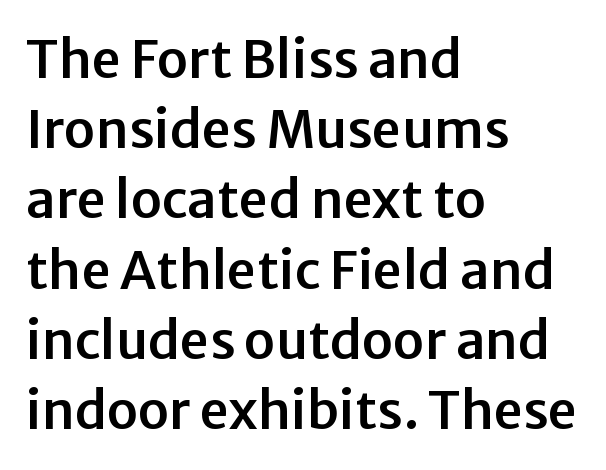
Q: Is the text italic (slanted)? A: No, it is upright.
Q: Is the typeface a serif or a sans-serif typeface? A: Sans-serif.
Q: Is the text underlined? A: No.
Q: How is the paragraph aligned? A: Left-aligned.
Q: Is the spacing between letters normal or unusually wide? A: Normal.
Q: Is the spacing between lines tight, normal or loose? A: Normal.
Q: Width (condensed, normal, or wide)? A: Normal.
Q: Stroke contrast? A: Low.
Q: x-height? A: Medium.
Q: Monospaced? A: No.
